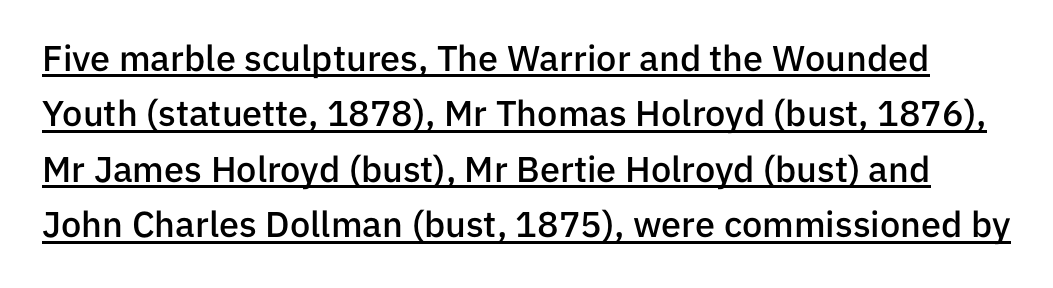
Classification — sans serif. Like a heading marked for emphasis, these lines bear an underscore. Proportional: the letters do not fall into vertical columns. A normal amount of white space separates one row of letters from the next.
